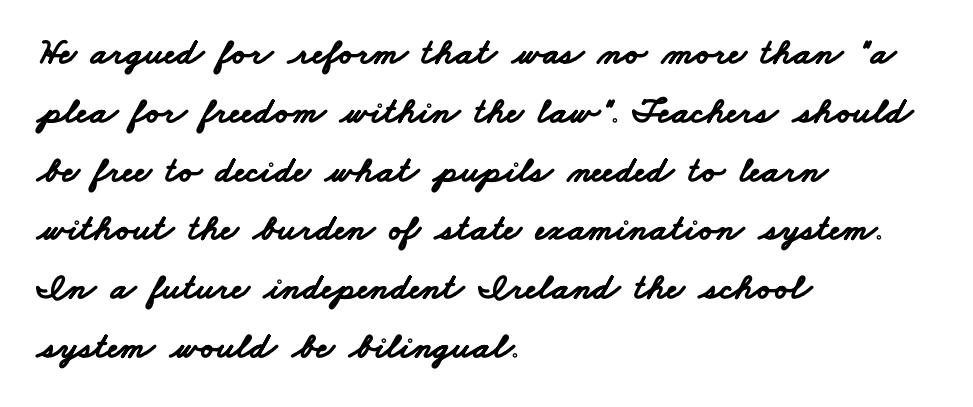
Q: Is the text bold? A: Yes.
Q: Is the typeface a serif or a sans-serif typeface? A: Sans-serif.
Q: Is the text underlined? A: No.
Q: How is the paragraph aligned? A: Left-aligned.
Q: Is the spacing between letters normal or unusually wide? A: Normal.
Q: Is the spacing between lines tight, normal or loose? A: Normal.
Q: Width (condensed, normal, or wide)? A: Wide.
Q: Stroke contrast? A: Low.
Q: x-height? A: Small.
Q: Monospaced? A: No.
